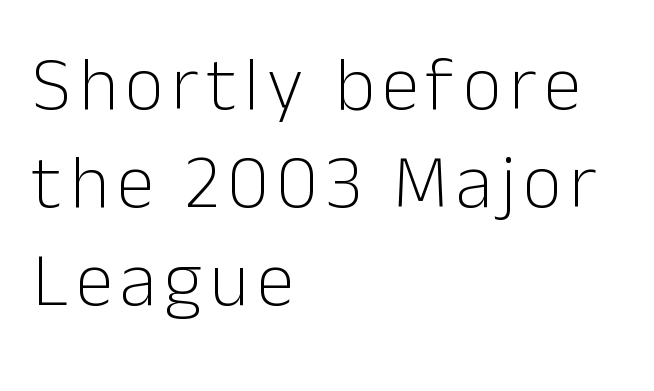
Q: Is the text bold? A: No.
Q: Is the text italic (slanted)? A: No, it is upright.
Q: Is the typeface a serif or a sans-serif typeface? A: Sans-serif.
Q: Is the text underlined? A: No.
Q: How is the paragraph aligned? A: Left-aligned.
Q: Is the spacing between lines tight, normal or loose? A: Normal.
Q: Width (condensed, normal, or wide)? A: Normal.
Q: Stroke contrast? A: Low.
Q: x-height? A: Medium.
Q: Monospaced? A: No.
